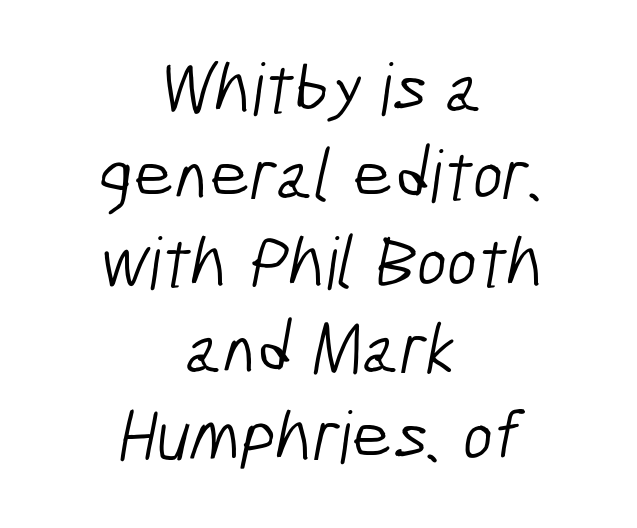
The image shows 72 px light, condensed sans-serif type; set centered, line spacing 1.21x, normal letter spacing, not underlined; low stroke contrast and a medium x-height.
